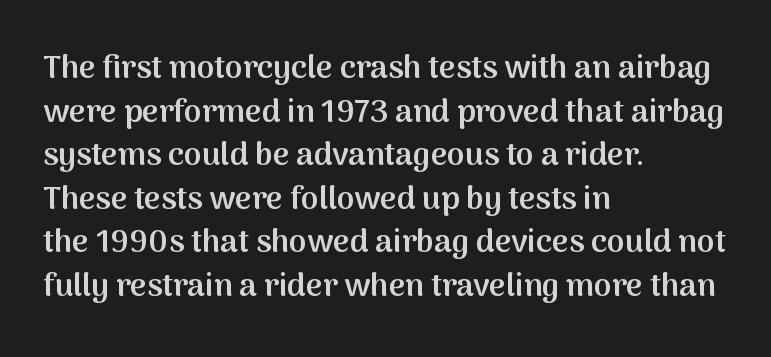
Looks like regular typesetting: each glyph gets only the width it needs. Its strokes are somewhat broadened, the hallmark of semibold type. Casual observation: everything's shoved over to the left. Caption: standard tracking, unaltered. What's the leading like? Ordinary, nothing unusual.
